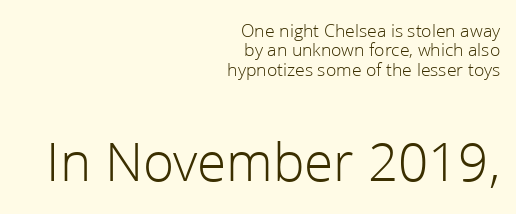
{"serif": "no", "italic": "no", "bold": "no", "weight": "light", "width": "normal", "stroke_contrast": "low", "x_height": "medium", "monospaced": "no", "underline": "no", "align": "right", "line_spacing": "tight", "line_spacing_ratio": 1.02, "letter_spacing": "normal", "letter_spacing_em": 0.0, "larger_block": "second", "size_ratio": 3.0, "glyph_px": 57}
